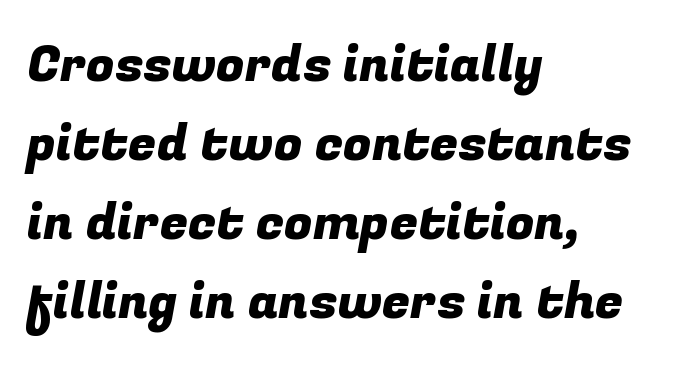
{"serif": "no", "width": "normal", "stroke_contrast": "low", "x_height": "medium", "monospaced": "no", "underline": "no", "align": "left", "line_spacing": "normal", "line_spacing_ratio": 1.55, "letter_spacing": "normal", "letter_spacing_em": 0.0, "glyph_px": 51}
